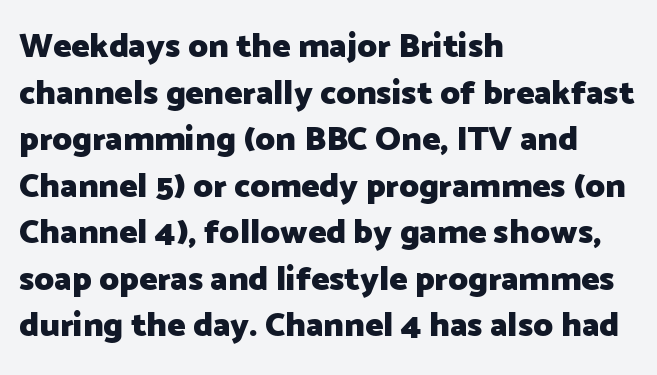
{"serif": "no", "italic": "no", "bold": "yes", "weight": "heavy", "width": "normal", "stroke_contrast": "low", "x_height": "medium", "monospaced": "no", "underline": "no", "align": "left", "line_spacing": "normal", "line_spacing_ratio": 1.37, "letter_spacing": "normal", "letter_spacing_em": 0.0, "glyph_px": 34}
